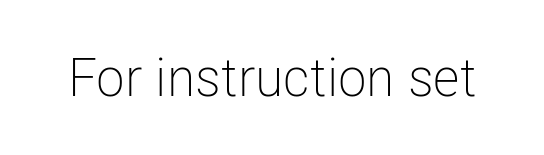
Q: Is the text bold? A: No.
Q: Is the text italic (slanted)? A: No, it is upright.
Q: Is the typeface a serif or a sans-serif typeface? A: Sans-serif.
Q: Is the text underlined? A: No.
Q: Is the spacing between letters normal or unusually wide? A: Normal.
Q: Width (condensed, normal, or wide)? A: Condensed.
Q: Stroke contrast? A: Low.
Q: x-height? A: Medium.
Q: Monospaced? A: No.
